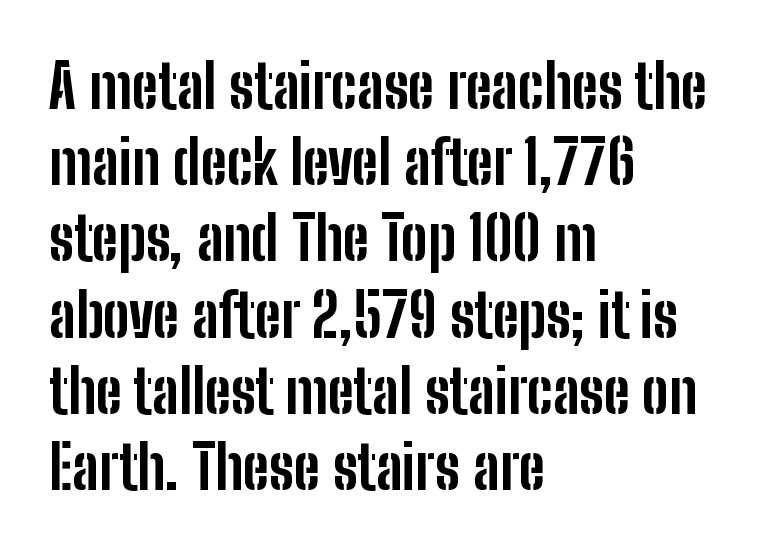
Q: Is the text bold? A: Yes.
Q: Is the text italic (slanted)? A: No, it is upright.
Q: Is the typeface a serif or a sans-serif typeface? A: Sans-serif.
Q: Is the text underlined? A: No.
Q: How is the paragraph aligned? A: Left-aligned.
Q: Is the spacing between letters normal or unusually wide? A: Normal.
Q: Is the spacing between lines tight, normal or loose? A: Normal.
Q: Width (condensed, normal, or wide)? A: Condensed.
Q: Stroke contrast? A: Low.
Q: x-height? A: Medium.
Q: Monospaced? A: No.
